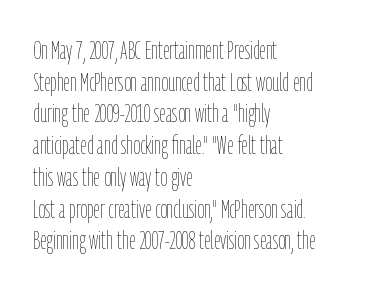
Q: Is the text bold? A: No.
Q: Is the text italic (slanted)? A: No, it is upright.
Q: Is the text underlined? A: No.
Q: How is the paragraph aligned? A: Left-aligned.
Q: Is the spacing between letters normal or unusually wide? A: Normal.
